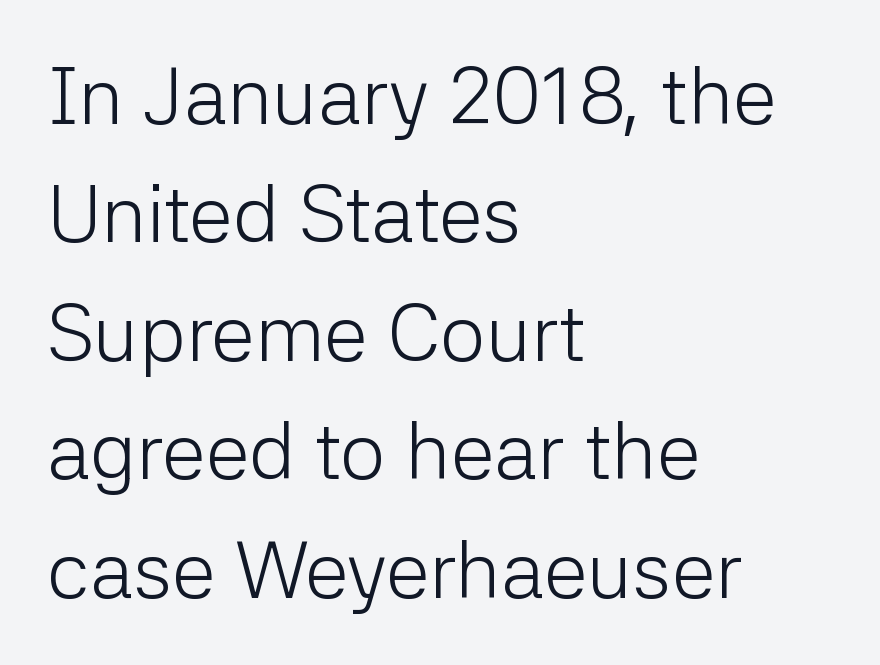
Stroke terminals: plain, sans-serif. Here the designer chose a conventional face with non-uniform glyph widths. The passage shown has conventional tracking throughout. A light-to-regular cut is what we see here. The lines in this sample share a left origin and differ only in where they stop. Has an underline been added? It has not.
